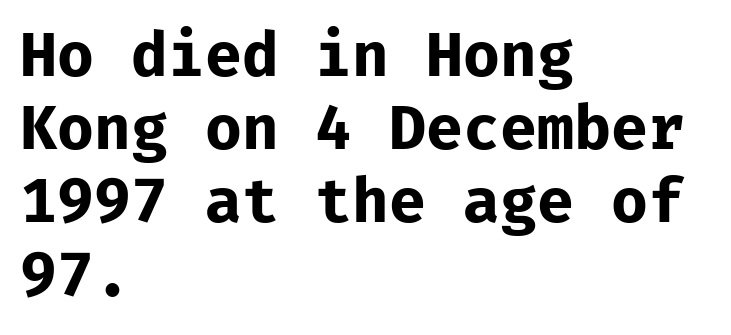
The image shows 60 px bold sans-serif type, upright, monospaced; set left-aligned, line spacing 1.22x, normal letter spacing, not underlined; low stroke contrast and a medium x-height.
